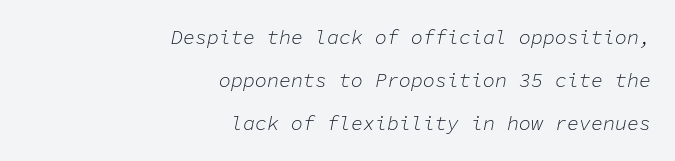
{"italic": "yes", "lean": "right", "slant_degrees": 11, "bold": "no", "underline": "no", "align": "right", "line_spacing": "loose", "line_spacing_ratio": 2.16, "letter_spacing": "normal", "letter_spacing_em": 0.0, "glyph_px": 20}
